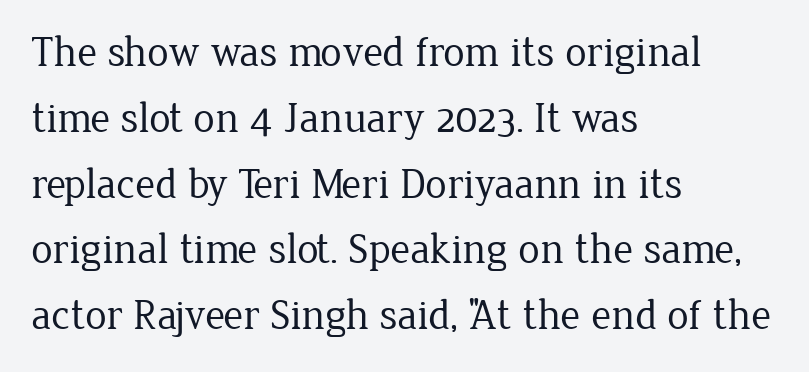
{"serif": "yes", "italic": "no", "bold": "no", "weight": "regular", "width": "normal", "stroke_contrast": "low", "x_height": "medium", "monospaced": "no", "underline": "no", "align": "left", "line_spacing": "normal", "line_spacing_ratio": 1.53, "letter_spacing": "normal", "letter_spacing_em": 0.0, "glyph_px": 43}
